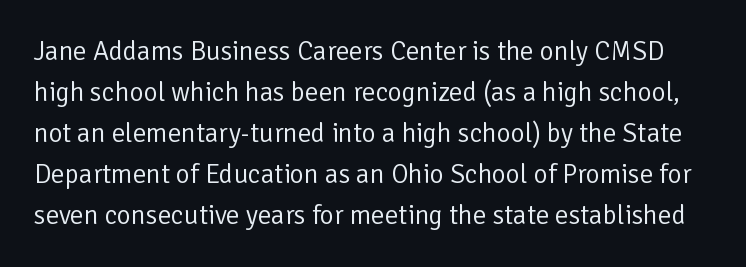
{"italic": "no", "bold": "no", "underline": "no", "line_spacing": "normal", "line_spacing_ratio": 1.52, "letter_spacing": "normal", "letter_spacing_em": 0.0, "glyph_px": 27}
